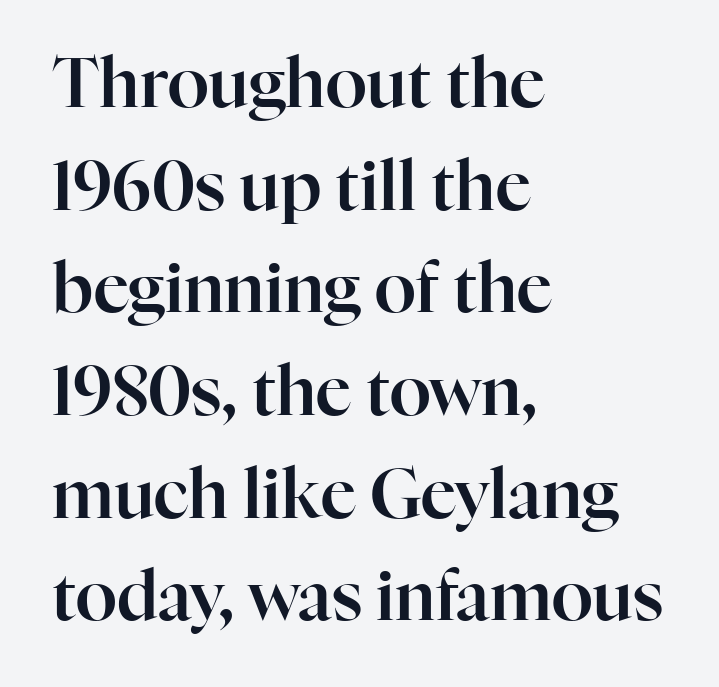
The image shows 68 px serif type, upright; set left-aligned, normal line spacing (1.51x), normal letter spacing, not underlined; high stroke contrast and a medium x-height.
